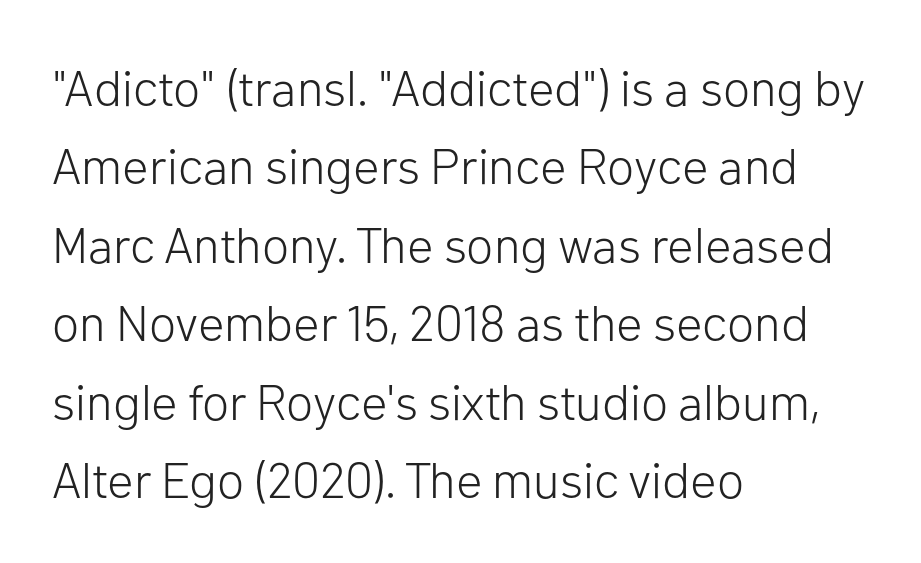
{"serif": "no", "italic": "no", "bold": "no", "weight": "light", "width": "normal", "stroke_contrast": "low", "x_height": "medium", "monospaced": "no", "underline": "no", "align": "left", "line_spacing": "normal", "line_spacing_ratio": 1.57, "letter_spacing": "normal", "letter_spacing_em": 0.0, "glyph_px": 50}
